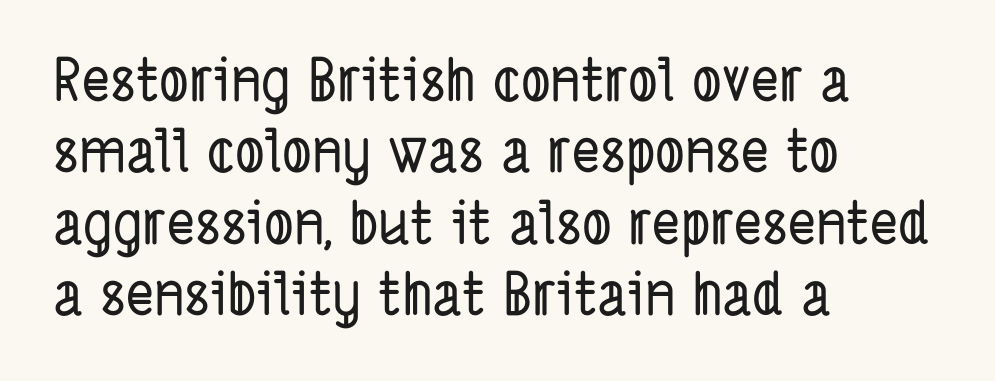
The image shows 59 px condensed sans-serif type; set left-aligned, line spacing 1.21x, normal letter spacing, not underlined; low stroke contrast and a medium x-height.
